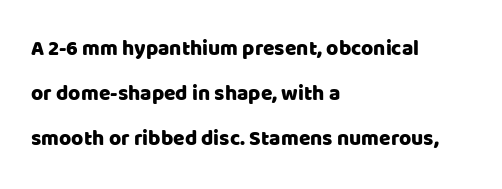
Q: Is the text italic (slanted)? A: No, it is upright.
Q: Is the text underlined? A: No.
Q: How is the paragraph aligned? A: Left-aligned.
Q: Is the spacing between letters normal or unusually wide? A: Normal.
Q: Is the spacing between lines tight, normal or loose? A: Loose.
